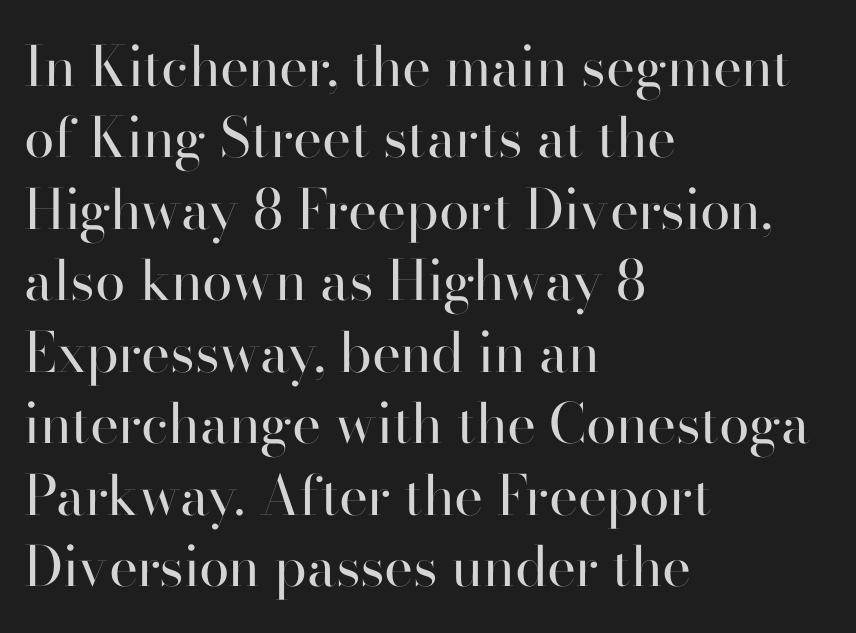
The cut favours lightness, reaching ordinary text weight at its darkest. Note the varied advance widths — an 'i' is clearly narrower than an 'm'. The leading is moderate, giving the passage an even texture. Only glyphs here, with clear space below each row.
